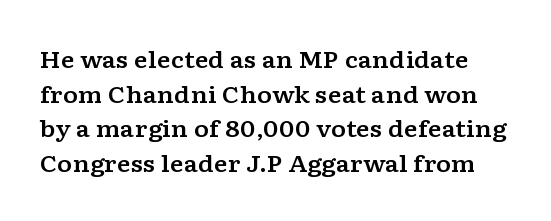
The image shows 23 px text type, upright; set normal line spacing (1.51x), normal letter spacing, not underlined.
